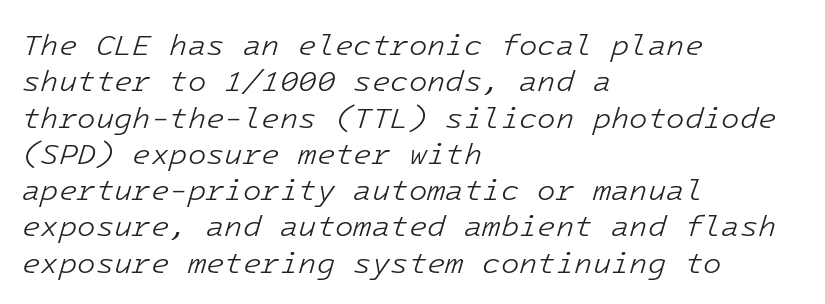
The image shows 30 px light type, italic (leaning right); set left-aligned, line spacing 1.21x, normal letter spacing, not underlined; low stroke contrast and a medium x-height.
